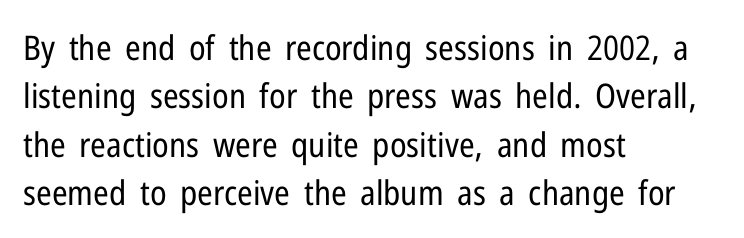
{"serif": "no", "italic": "no", "bold": "no", "weight": "regular", "width": "condensed", "stroke_contrast": "low", "x_height": "medium", "monospaced": "no", "underline": "no", "align": "left", "line_spacing": "normal", "line_spacing_ratio": 1.42, "letter_spacing": "normal", "letter_spacing_em": 0.0, "glyph_px": 34}
